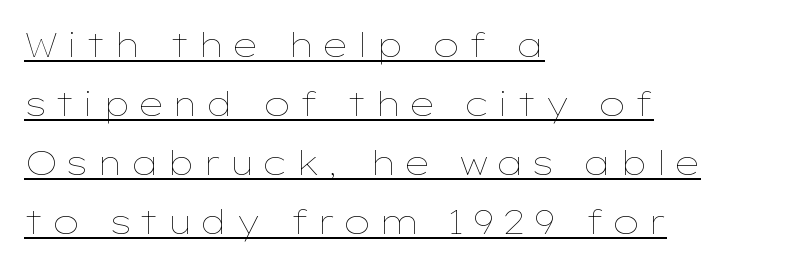
The image shows 33 px thin, wide type, upright; set left-aligned, line spacing 1.79x, unusually wide letter spacing (+0.22 em), underlined; low stroke contrast and a medium x-height.
